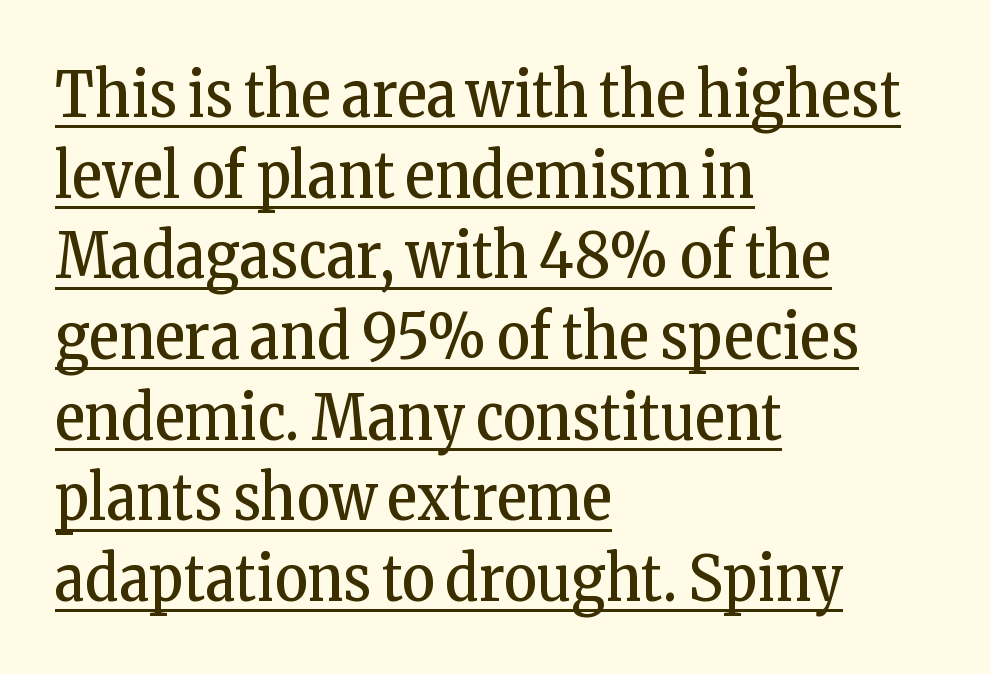
This sample keeps an unexceptional amount of space between lines. Letters have the restrained weight of plain body copy at most. Which margin do the lines hug? The left one — the right edge is uneven. The typesetter has applied underlining to the passage shown. The letters advance in unequal steps, a hallmark of proportional type.
